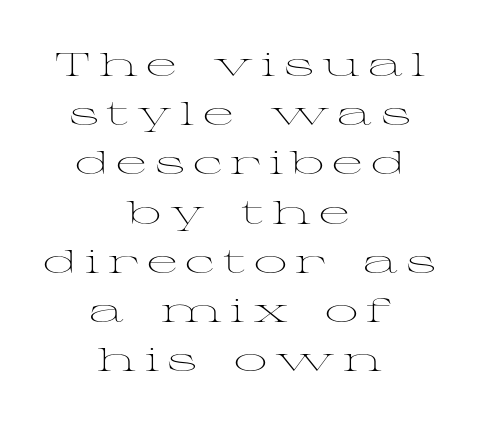
{"serif": "yes", "italic": "no", "bold": "no", "weight": "light", "width": "wide", "stroke_contrast": "medium", "x_height": "medium", "monospaced": "no", "underline": "no", "align": "center", "line_spacing": "normal", "line_spacing_ratio": 1.49, "letter_spacing": "wide", "letter_spacing_em": 0.25, "glyph_px": 33}
